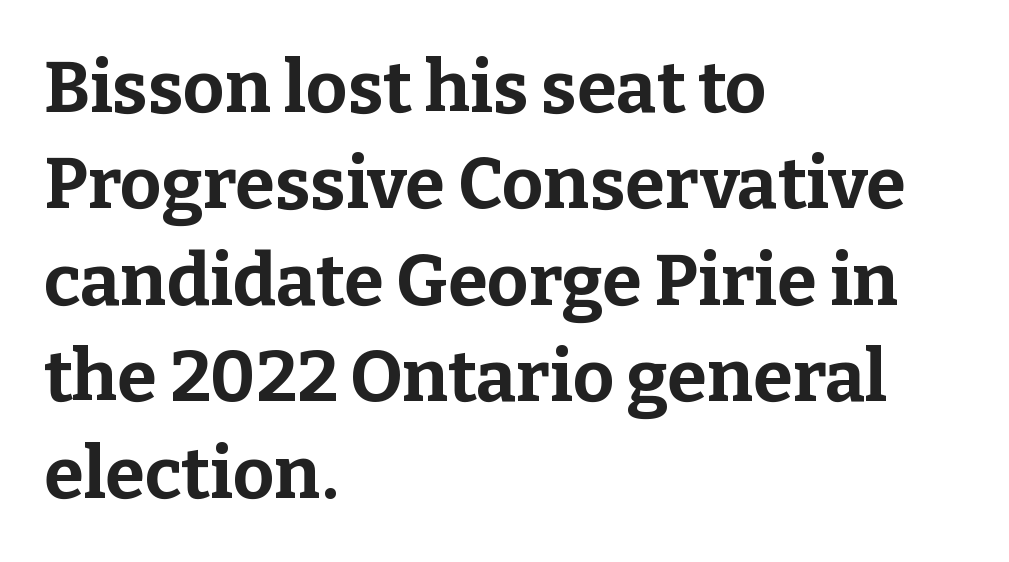
Q: Is the text bold? A: Yes.
Q: Is the text italic (slanted)? A: No, it is upright.
Q: Is the typeface a serif or a sans-serif typeface? A: Serif.
Q: Is the text underlined? A: No.
Q: How is the paragraph aligned? A: Left-aligned.
Q: Is the spacing between letters normal or unusually wide? A: Normal.
Q: Is the spacing between lines tight, normal or loose? A: Normal.
Q: Width (condensed, normal, or wide)? A: Normal.
Q: Stroke contrast? A: Low.
Q: x-height? A: Medium.
Q: Monospaced? A: No.
